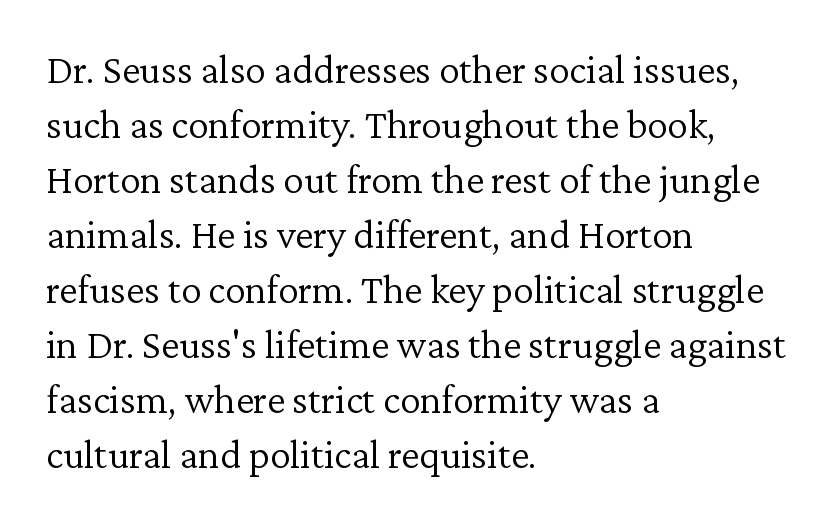
Q: Is the text bold? A: No.
Q: Is the text italic (slanted)? A: No, it is upright.
Q: Is the typeface a serif or a sans-serif typeface? A: Serif.
Q: Is the text underlined? A: No.
Q: How is the paragraph aligned? A: Left-aligned.
Q: Is the spacing between letters normal or unusually wide? A: Normal.
Q: Is the spacing between lines tight, normal or loose? A: Normal.
Q: Width (condensed, normal, or wide)? A: Normal.
Q: Stroke contrast? A: Low.
Q: x-height? A: Medium.
Q: Monospaced? A: No.
